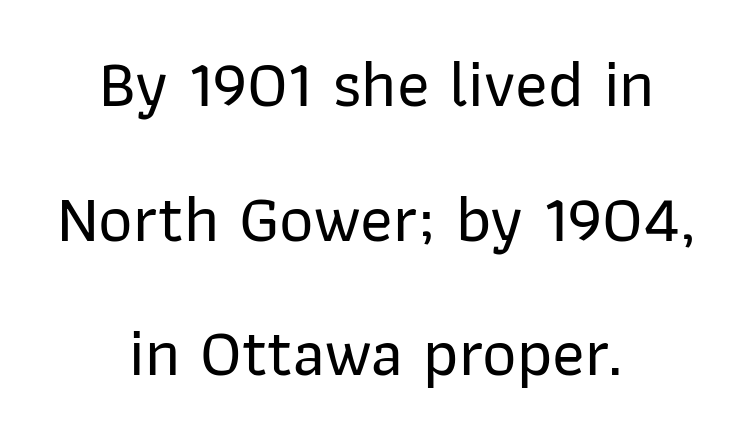
Interline gaps are noticeably wide in this sample. When letters stand straight like this, we call the style roman or upright. Examine the stroke ends and you'll find no serifs. The paragraph shown floats in the horizontal middle.
